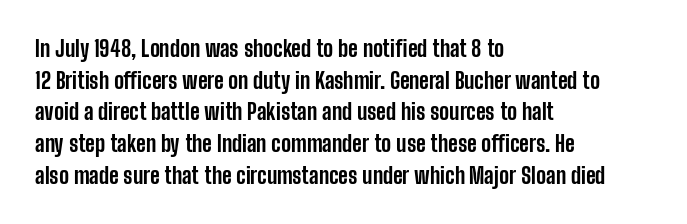
Q: Is the text bold? A: Yes.
Q: Is the text italic (slanted)? A: No, it is upright.
Q: Is the text underlined? A: No.
Q: How is the paragraph aligned? A: Left-aligned.
Q: Is the spacing between letters normal or unusually wide? A: Normal.
Q: Is the spacing between lines tight, normal or loose? A: Normal.
